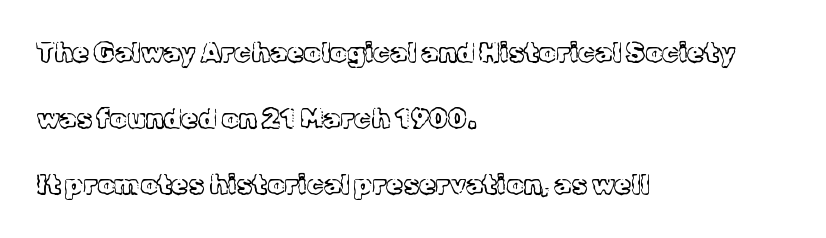
Q: Is the text bold? A: No.
Q: Is the text italic (slanted)? A: No, it is upright.
Q: Is the text underlined? A: No.
Q: How is the paragraph aligned? A: Left-aligned.
Q: Is the spacing between letters normal or unusually wide? A: Normal.
Q: Is the spacing between lines tight, normal or loose? A: Loose.
